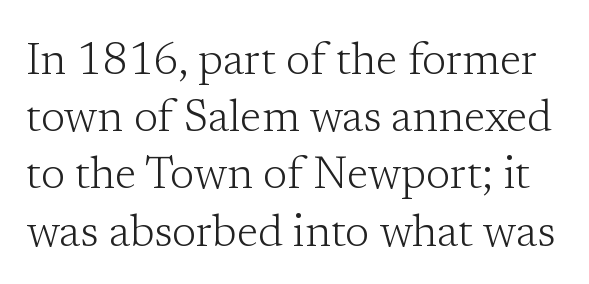
Q: Is the text bold? A: No.
Q: Is the text italic (slanted)? A: No, it is upright.
Q: Is the typeface a serif or a sans-serif typeface? A: Serif.
Q: Is the text underlined? A: No.
Q: Is the spacing between letters normal or unusually wide? A: Normal.
Q: Is the spacing between lines tight, normal or loose? A: Normal.
Q: Width (condensed, normal, or wide)? A: Normal.
Q: Stroke contrast? A: Low.
Q: x-height? A: Medium.
Q: Monospaced? A: No.
